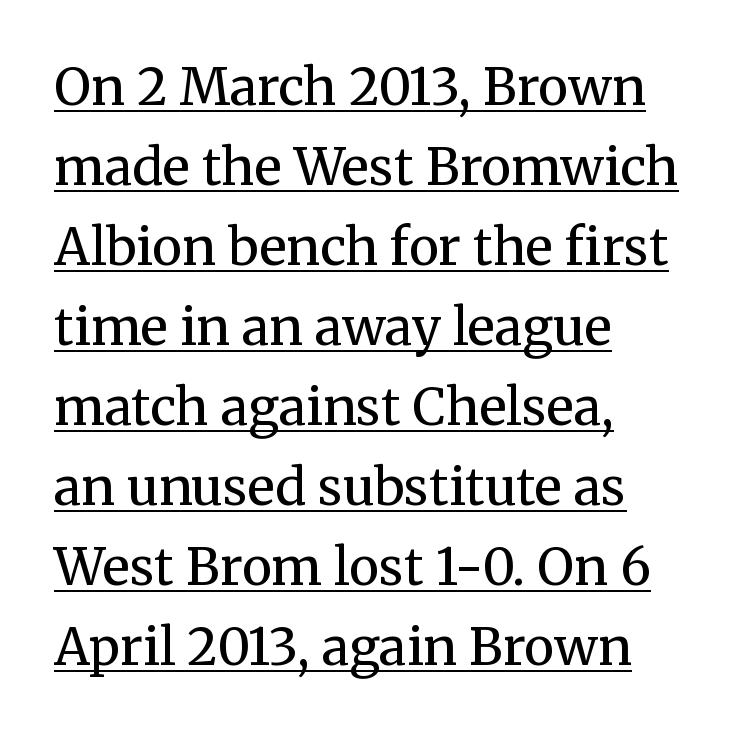
Proportional: the letters do not fall into vertical columns. Reading down the block, your eye returns to a fixed left position each line. It's the straight-up-and-down kind of type. The font family rendered here belongs to the serif group.
